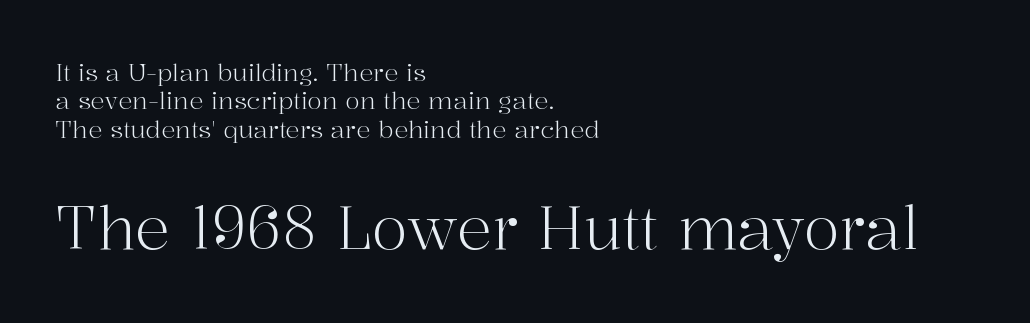
Q: Is the text bold? A: No.
Q: Is the text italic (slanted)? A: No, it is upright.
Q: Is the typeface a serif or a sans-serif typeface? A: Serif.
Q: Is the text underlined? A: No.
Q: How is the paragraph aligned? A: Left-aligned.
Q: Is the spacing between letters normal or unusually wide? A: Normal.
Q: Which block of text is set in a larger size, the first (top) or the second (bottom)? A: The second (bottom) one.
Q: Width (condensed, normal, or wide)? A: Normal.
Q: Stroke contrast? A: High.
Q: x-height? A: Medium.
Q: Monospaced? A: No.
